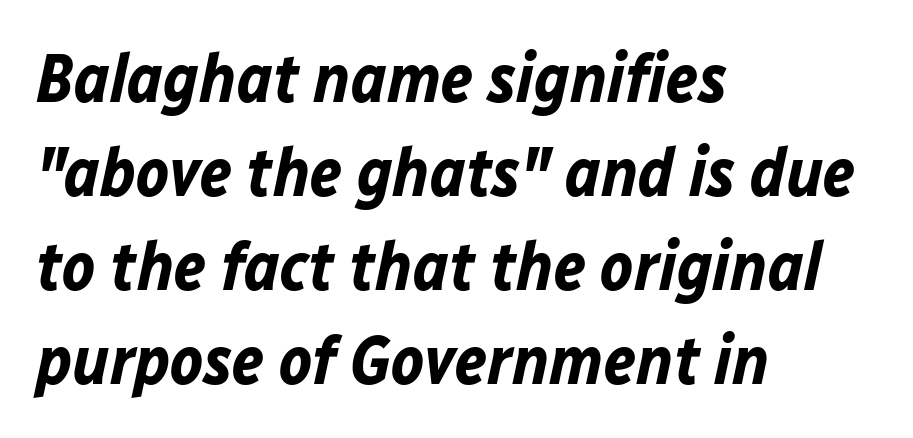
{"italic": "yes", "lean": "right", "slant_degrees": 12, "bold": "yes", "weight": "bold", "width": "normal", "stroke_contrast": "low", "x_height": "medium", "monospaced": "no", "underline": "no", "align": "left", "line_spacing": "normal", "line_spacing_ratio": 1.36, "letter_spacing": "normal", "letter_spacing_em": 0.0, "glyph_px": 69}
